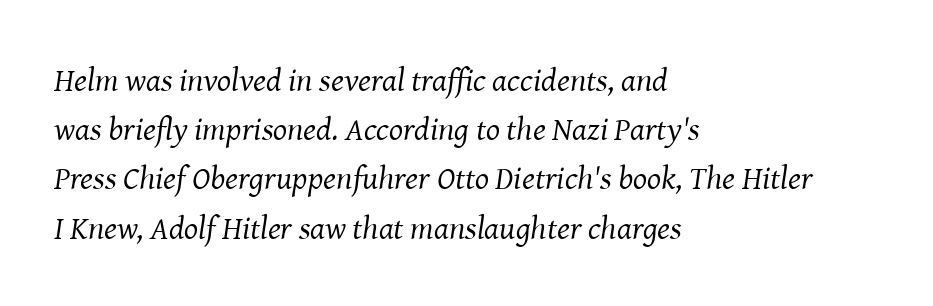
The glyphs are unaccompanied by any horizontal stroke below them. Regarding serifs, this sample has them. The typeface has the unassuming heft of standard copy or less. Inter-character spacing is left at the font's built-in metrics. Successive baselines arrive at the customary interval. The lines are quadded left.
